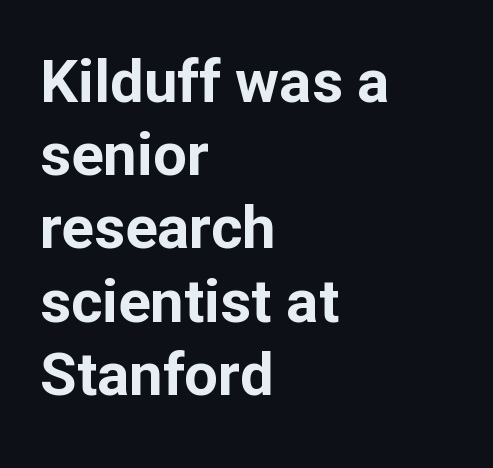
The image shows 60 px bold sans-serif type, upright; set left-aligned, line spacing 1.22x, normal letter spacing, not underlined; low stroke contrast and a medium x-height.
